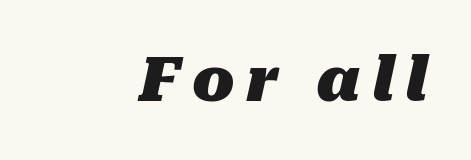
The sample has been set heavy, in full bold. Does the lettering tilt? It does — this is italic. Looks like regular typesetting: each glyph gets only the width it needs. The rag falls on the left side of this text block. The words here are not underlined.
